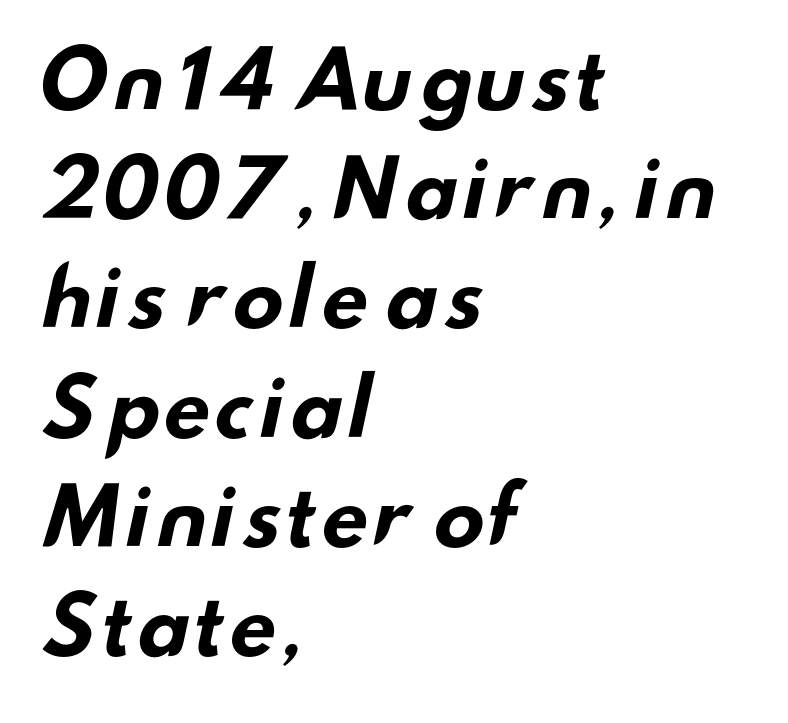
The image shows 78 px bold, wide sans-serif type; set left-aligned, normal line spacing (1.4x), normal letter spacing, not underlined; low stroke contrast and a small x-height.
